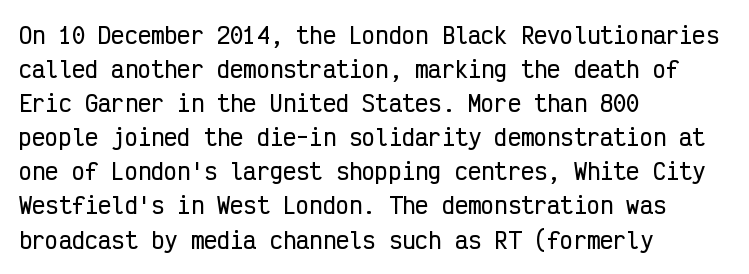
Students, observe: this is what conventionally led text looks like. This sample uses an upright cut, with every glyph sitting square on the baseline. A clean baseline with only descenders dipping below it. Each word holds together tightly as a unit, with standard inter-letter gaps.
